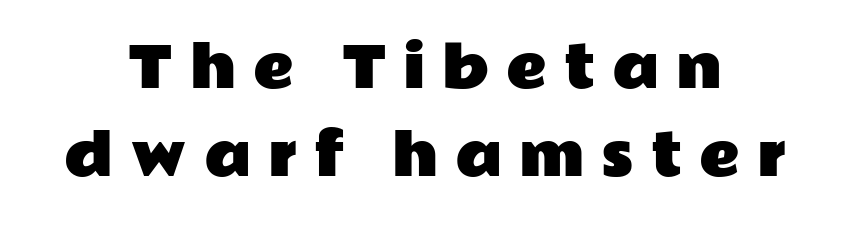
Q: Is the text italic (slanted)? A: No, it is upright.
Q: Is the typeface a serif or a sans-serif typeface? A: Sans-serif.
Q: Is the text underlined? A: No.
Q: Is the spacing between letters normal or unusually wide? A: Unusually wide.
Q: Is the spacing between lines tight, normal or loose? A: Normal.
Q: Width (condensed, normal, or wide)? A: Wide.
Q: Stroke contrast? A: Low.
Q: x-height? A: Medium.
Q: Monospaced? A: No.
